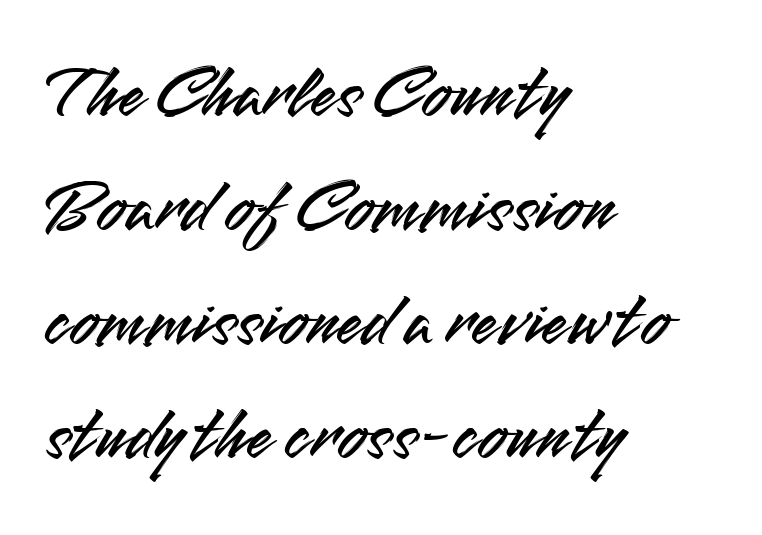
Reading down the column, the eye jumps a familiar distance to each next line. The setting favours the left margin, as ordinary paragraphs usually do. Glyph-to-glyph distance matches everyday printed text. Do the characters align in a grid? No, the font is proportional.
